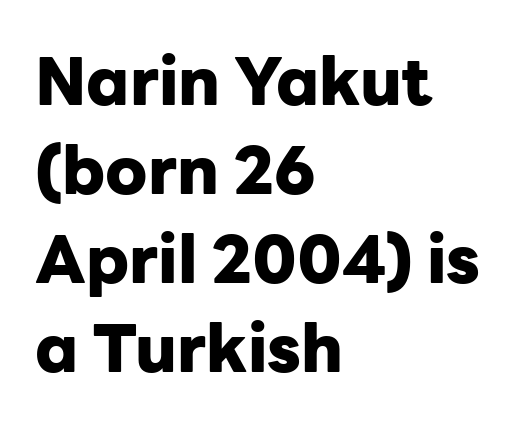
The image shows 66 px heavy sans-serif type, upright; set left-aligned, normal line spacing (1.35x), normal letter spacing, not underlined; low stroke contrast and a medium x-height.
